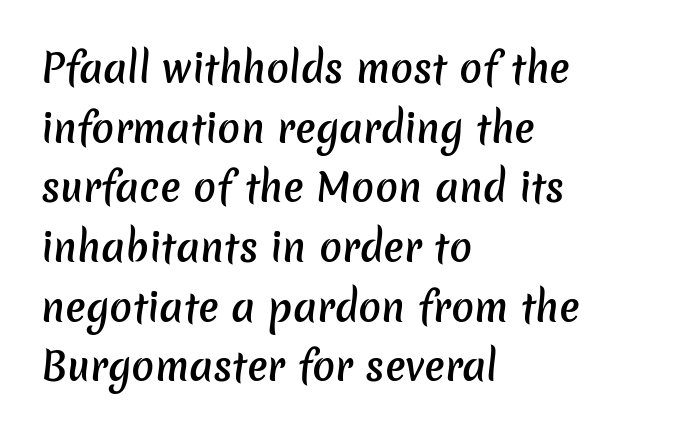
Q: Is the text bold? A: Semi-bold.
Q: Is the typeface a serif or a sans-serif typeface? A: Sans-serif.
Q: Is the text underlined? A: No.
Q: How is the paragraph aligned? A: Left-aligned.
Q: Is the spacing between letters normal or unusually wide? A: Normal.
Q: Is the spacing between lines tight, normal or loose? A: Normal.
Q: Width (condensed, normal, or wide)? A: Normal.
Q: Stroke contrast? A: Low.
Q: x-height? A: Medium.
Q: Monospaced? A: No.
